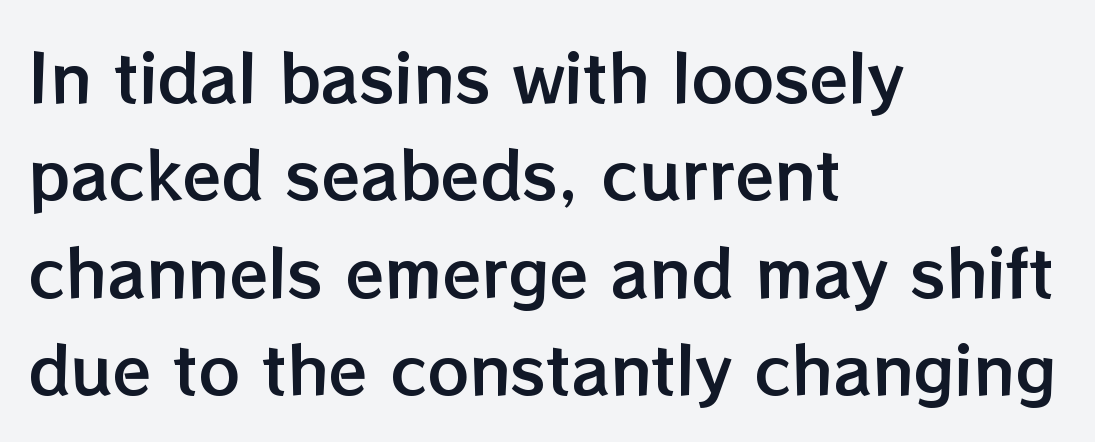
What stands out about the letter spacing? Nothing — it is the standard amount. One glance says typical: line gaps are just what's usual. Underline: absent. A classic flush-left, rag-right setting is used for this passage.
